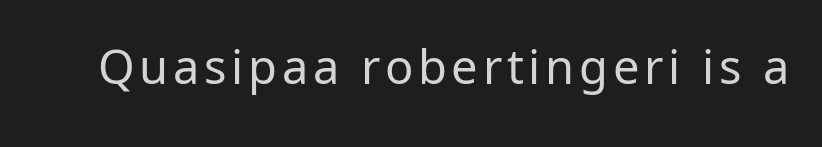
The image shows 47 px regular-weight sans-serif type, upright; set not underlined; low stroke contrast and a medium x-height.
